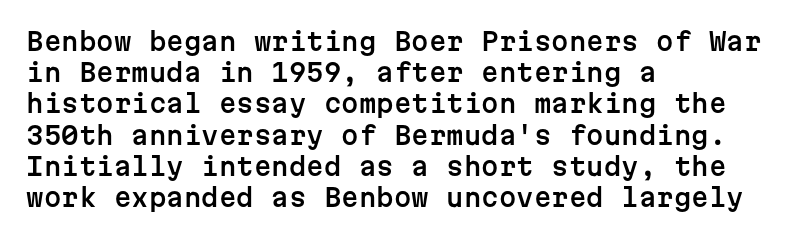
{"italic": "no", "underline": "no", "align": "left", "line_spacing": "normal", "line_spacing_ratio": 1.25, "letter_spacing": "normal", "letter_spacing_em": 0.0, "glyph_px": 25}
